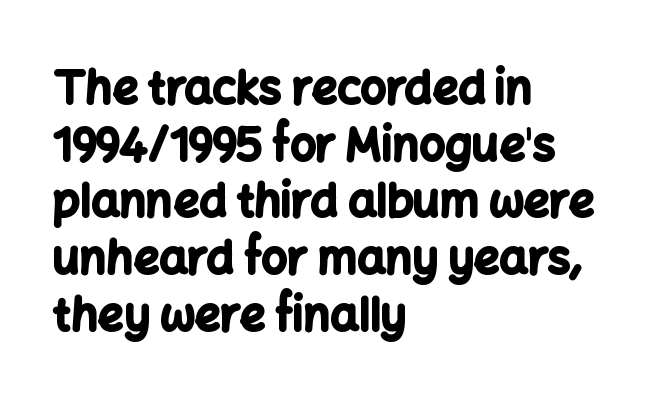
Q: Is the text bold? A: Yes.
Q: Is the text italic (slanted)? A: No, it is upright.
Q: Is the typeface a serif or a sans-serif typeface? A: Sans-serif.
Q: Is the text underlined? A: No.
Q: How is the paragraph aligned? A: Left-aligned.
Q: Is the spacing between letters normal or unusually wide? A: Normal.
Q: Is the spacing between lines tight, normal or loose? A: Normal.
Q: Width (condensed, normal, or wide)? A: Normal.
Q: Stroke contrast? A: Low.
Q: x-height? A: Medium.
Q: Monospaced? A: No.
